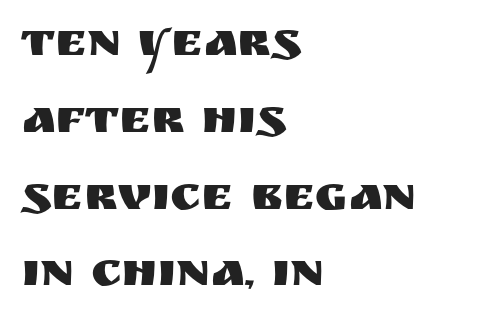
The image shows 48 px sans-serif type, upright; set left-aligned, normal line spacing (1.6x), normal letter spacing, not underlined; medium stroke contrast and a large x-height.
